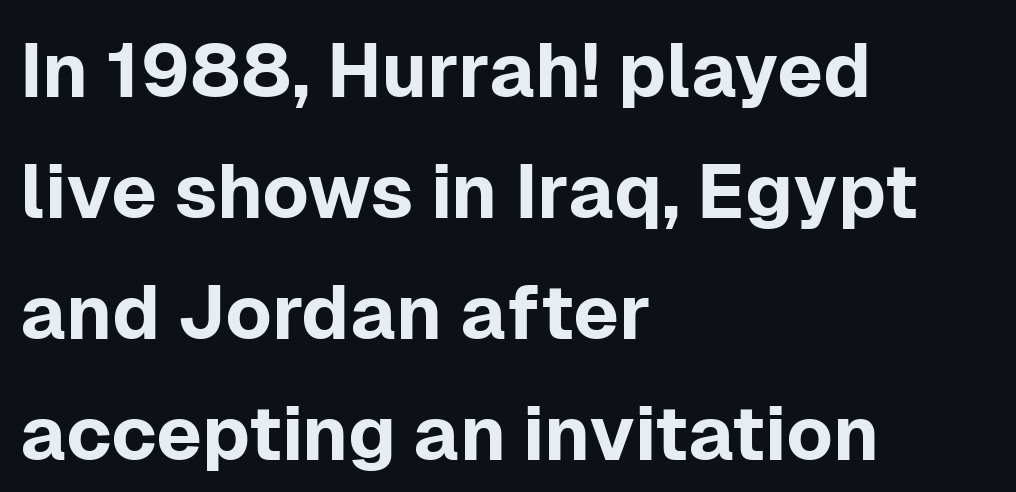
Q: Is the text italic (slanted)? A: No, it is upright.
Q: Is the typeface a serif or a sans-serif typeface? A: Sans-serif.
Q: Is the text underlined? A: No.
Q: How is the paragraph aligned? A: Left-aligned.
Q: Is the spacing between letters normal or unusually wide? A: Normal.
Q: Is the spacing between lines tight, normal or loose? A: Normal.
Q: Width (condensed, normal, or wide)? A: Normal.
Q: Stroke contrast? A: Low.
Q: x-height? A: Medium.
Q: Monospaced? A: No.
